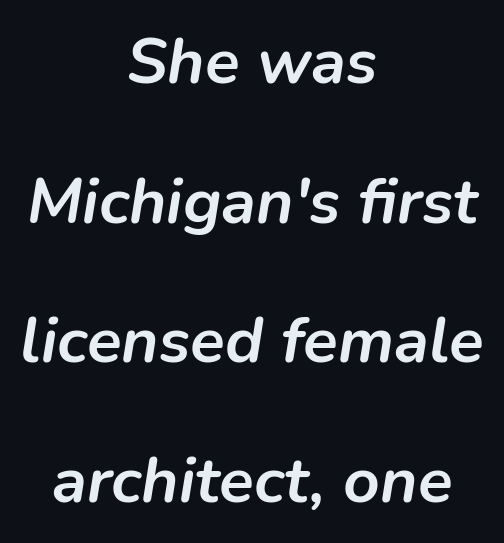
The image shows 64 px semibold type, italic (leaning right); set centered, loose line spacing (2.18x), normal letter spacing, not underlined; low stroke contrast and a medium x-height.
